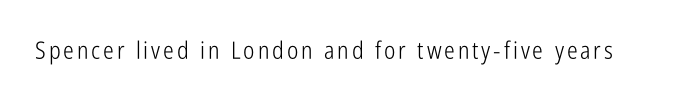
The image shows 24 px text type, upright; set not underlined.
